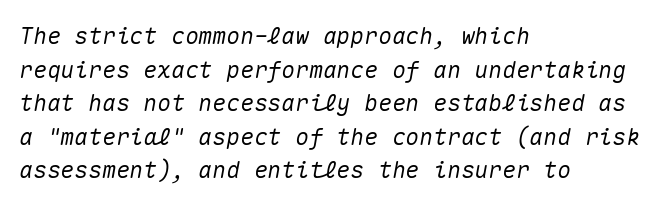
Q: Is the text italic (slanted)? A: Yes, it leans right by about 10 degrees.
Q: Is the text underlined? A: No.
Q: How is the paragraph aligned? A: Left-aligned.
Q: Is the spacing between letters normal or unusually wide? A: Normal.
Q: Is the spacing between lines tight, normal or loose? A: Normal.
